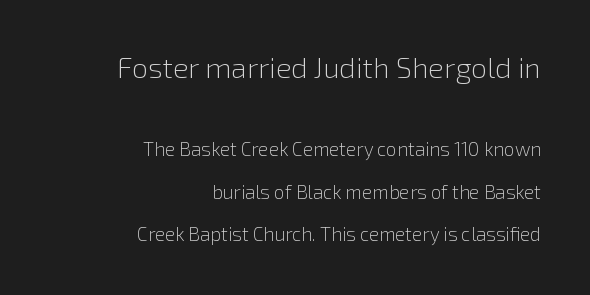
The image shows 29 px light sans-serif type, upright; set right-aligned, loose line spacing (2.24x), normal letter spacing, not underlined; the first (top) block is 1.53x larger; a medium x-height.
